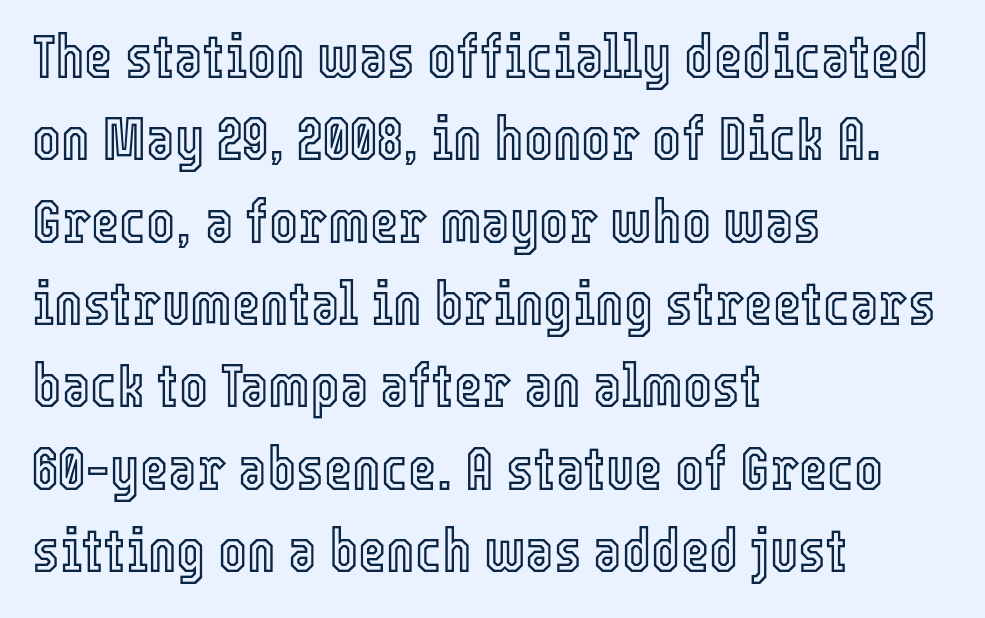
Q: Is the text italic (slanted)? A: No, it is upright.
Q: Is the text underlined? A: No.
Q: How is the paragraph aligned? A: Left-aligned.
Q: Is the spacing between letters normal or unusually wide? A: Normal.
Q: Is the spacing between lines tight, normal or loose? A: Normal.
Q: Width (condensed, normal, or wide)? A: Condensed.
Q: x-height? A: Medium.
Q: Monospaced? A: No.
